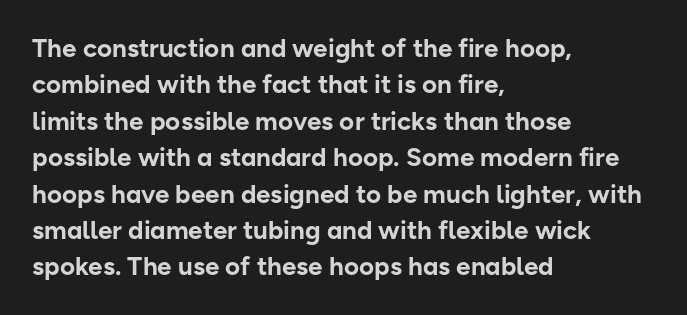
The image shows 26 px bold type, upright; set left-aligned, normal line spacing (1.4x), normal letter spacing, not underlined.
